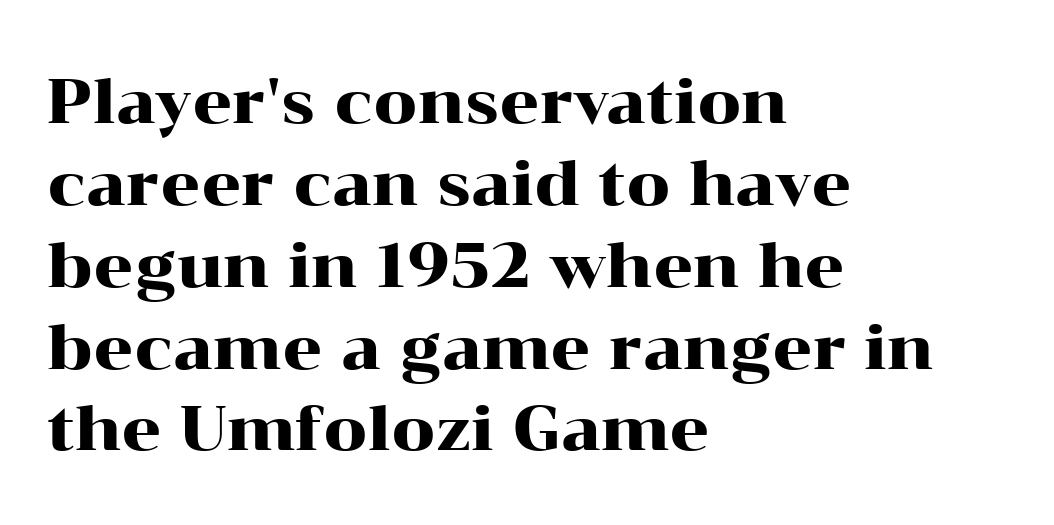
In terms of leading, this rendering sits right in the middle. Varying glyph widths throughout — classic text-font behaviour. The text was rendered using a seriffed face with decorative stroke endings. Every row of glyphs begins at an identical x-position on the left.
